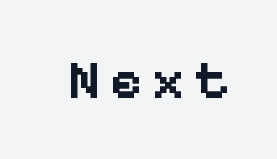
Nope, not italic — everything's standing straight. The typeface chosen for these lines omits serifs. The rendering uses natural spacing where letterforms have individual widths. In terms of weight, the rendering is demibold, just under bold. Beneath every word, the page is bare.
